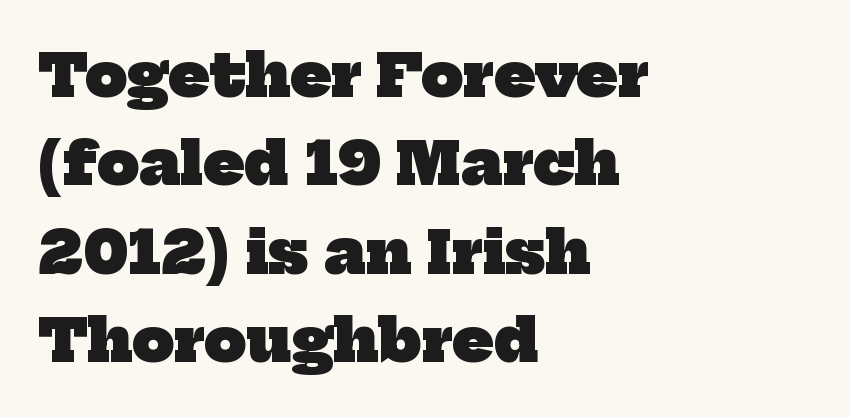
{"serif": "yes", "bold": "yes", "weight": "heavy", "width": "normal", "stroke_contrast": "low", "x_height": "medium", "monospaced": "no", "underline": "no", "align": "left", "line_spacing": "normal", "line_spacing_ratio": 1.5, "letter_spacing": "normal", "letter_spacing_em": 0.0, "glyph_px": 59}
